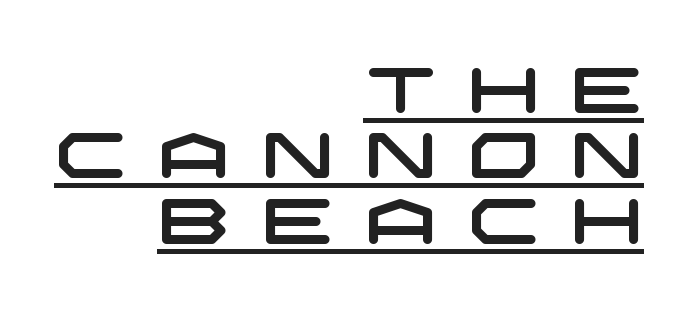
Regarding serifs, this sample does without them. Is there an underline? Yes — a line sits under the letters. Alignment: flush right. The passage shown stacks its lines with hardly any gap. Between one letter and the next there's a generous, obvious gap.
